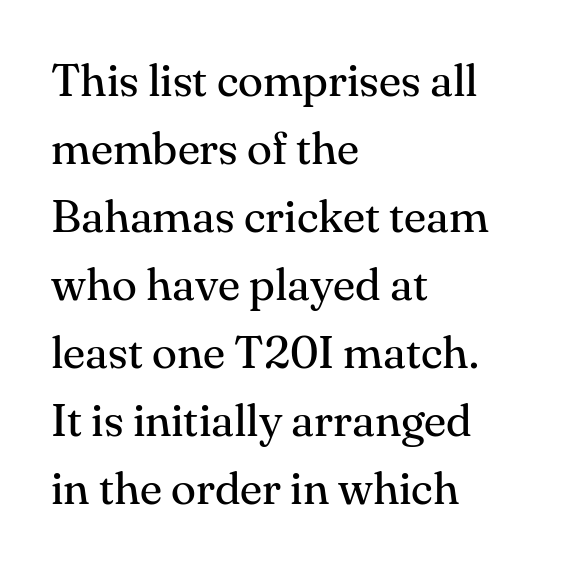
Line beginnings align vertically; line endings do not. Spacing between characters is what you'd get straight out of the box. I'd call this a serif setting — the letters wear small feet. Weight: regular or lighter.
